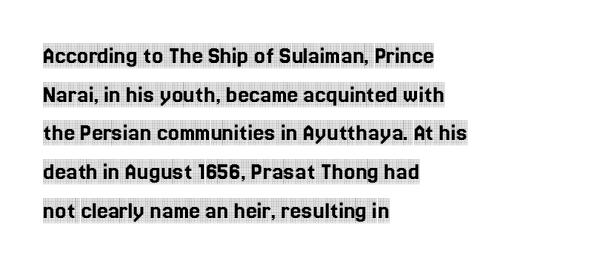
Q: Is the text italic (slanted)? A: No, it is upright.
Q: Is the text underlined? A: No.
Q: How is the paragraph aligned? A: Left-aligned.
Q: Is the spacing between letters normal or unusually wide? A: Normal.
Q: Is the spacing between lines tight, normal or loose? A: Normal.
